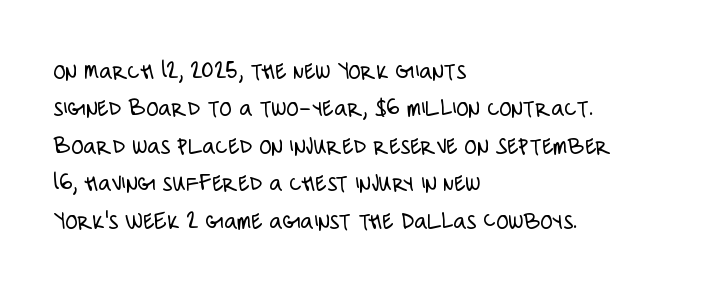
The image shows 25 px text type, upright; set left-aligned, normal line spacing (1.5x), normal letter spacing, not underlined.
